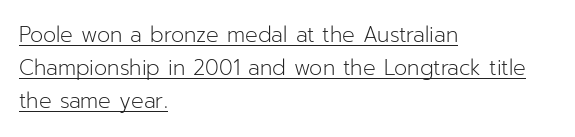
Think standard paragraph weight, or any step lighter than that. The typography opts for an upright posture over an oblique one. The rag falls on the right side of this text block. The face used here appears with an underline applied. Leading: standard. Here the glyphs are tracked normally, forming tight word shapes.
